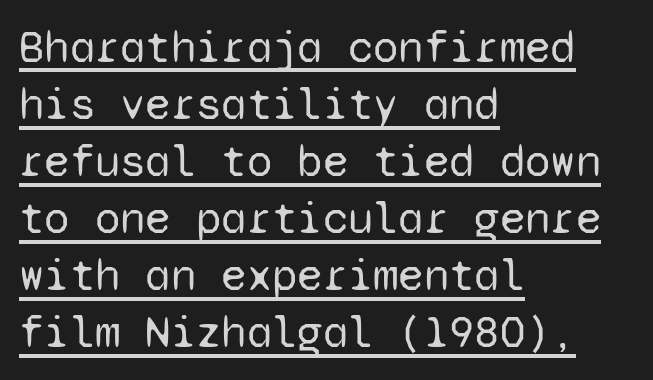
{"serif": "no", "italic": "no", "bold": "no", "weight": "regular", "width": "normal", "stroke_contrast": "low", "x_height": "medium", "monospaced": "yes", "underline": "yes", "align": "left", "line_spacing_ratio": 1.24, "letter_spacing": "normal", "letter_spacing_em": 0.0, "glyph_px": 46}
